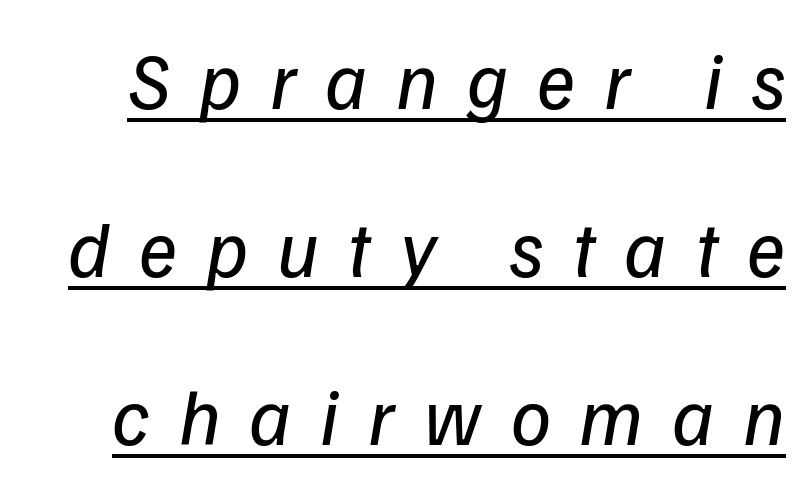
{"serif": "no", "bold": "no", "weight": "regular", "width": "normal", "stroke_contrast": "low", "x_height": "medium", "monospaced": "no", "underline": "yes", "line_spacing": "loose", "line_spacing_ratio": 2.1, "letter_spacing": "wide", "letter_spacing_em": 0.36, "glyph_px": 80}
